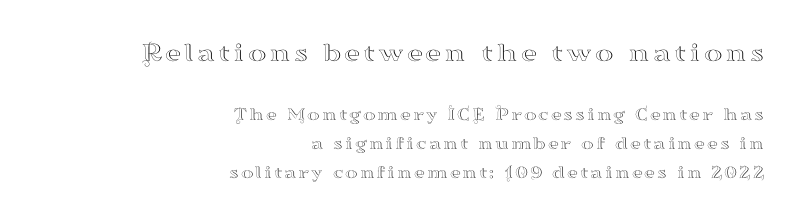
Q: Is the text italic (slanted)? A: No, it is upright.
Q: Is the typeface a serif or a sans-serif typeface? A: Serif.
Q: Is the text underlined? A: No.
Q: How is the paragraph aligned? A: Right-aligned.
Q: Is the spacing between lines tight, normal or loose? A: Normal.
Q: Which block of text is set in a larger size, the first (top) or the second (bottom)? A: The first (top) one.
Q: Width (condensed, normal, or wide)? A: Wide.
Q: Stroke contrast? A: High.
Q: x-height? A: Small.
Q: Monospaced? A: No.
